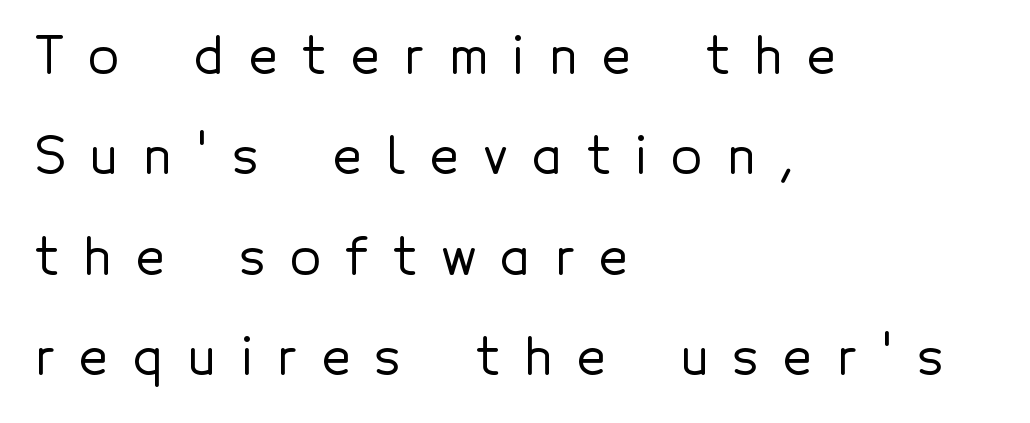
The image shows 50 px sans-serif type, upright; set left-aligned, loose line spacing (2.01x), unusually wide letter spacing (+0.5 em), not underlined; a medium x-height.
